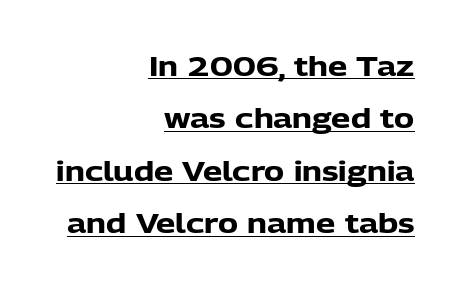
Q: Is the text bold? A: Yes.
Q: Is the text italic (slanted)? A: No, it is upright.
Q: Is the text underlined? A: Yes.
Q: How is the paragraph aligned? A: Right-aligned.
Q: Is the spacing between letters normal or unusually wide? A: Normal.
Q: Is the spacing between lines tight, normal or loose? A: Loose.
